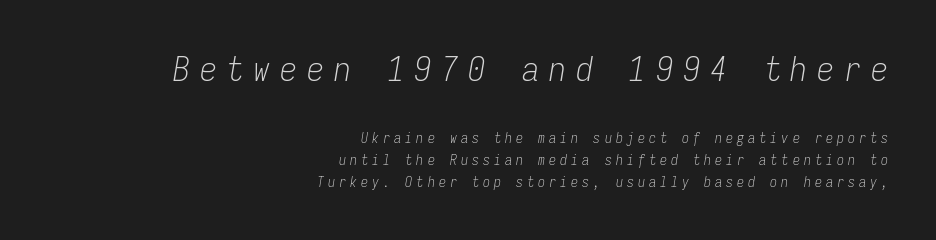
Q: Is the text bold? A: No.
Q: Is the text italic (slanted)? A: Yes, it leans right by about 9 degrees.
Q: Is the text underlined? A: No.
Q: How is the paragraph aligned? A: Right-aligned.
Q: Is the spacing between letters normal or unusually wide? A: Unusually wide.
Q: Is the spacing between lines tight, normal or loose? A: Normal.
Q: Which block of text is set in a larger size, the first (top) or the second (bottom)? A: The first (top) one.
Q: Width (condensed, normal, or wide)? A: Condensed.
Q: Stroke contrast? A: Low.
Q: x-height? A: Medium.
Q: Monospaced? A: Yes.
